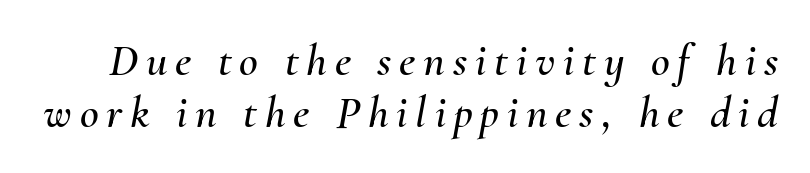
The image shows 46 px text type, italic (leaning right); set tight line spacing (1.12x), not underlined; medium stroke contrast and a small x-height.
